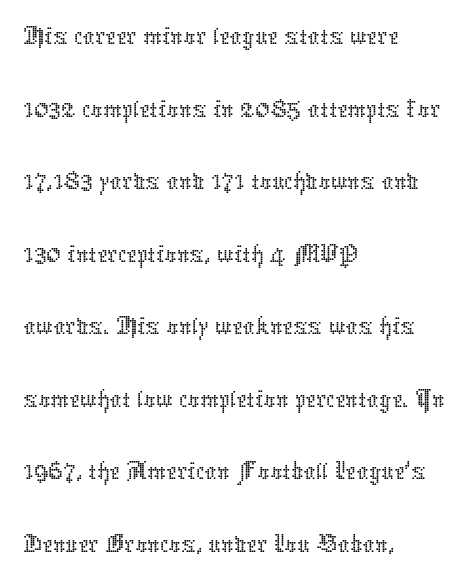
{"italic": "no", "bold": "no", "weight": "thin", "width": "normal", "stroke_contrast": "low", "x_height": "medium", "monospaced": "no", "underline": "no", "align": "left", "line_spacing_ratio": 1.23, "letter_spacing": "normal", "letter_spacing_em": 0.0, "glyph_px": 59}
